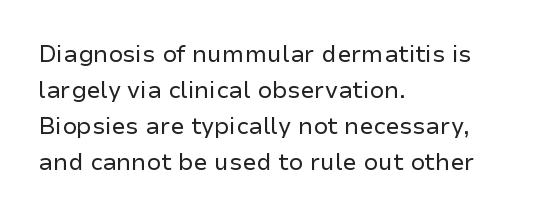
The image shows 23 px text type, upright; set left-aligned, normal line spacing (1.57x), normal letter spacing, not underlined.
